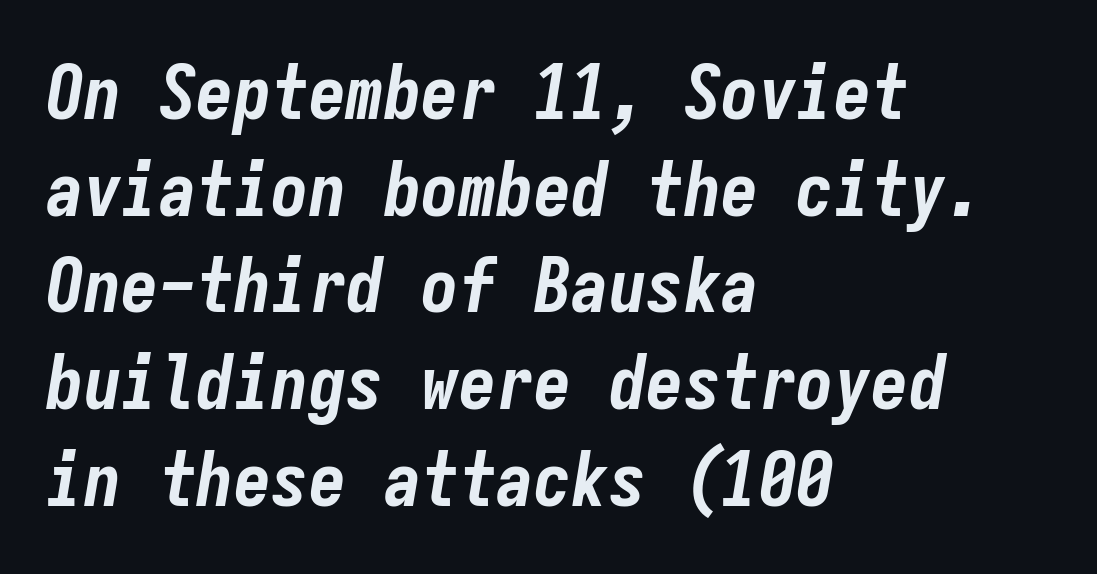
Q: Is the text bold? A: Yes.
Q: Is the text italic (slanted)? A: Yes, it leans right by about 9 degrees.
Q: Is the text underlined? A: No.
Q: How is the paragraph aligned? A: Left-aligned.
Q: Is the spacing between letters normal or unusually wide? A: Normal.
Q: Is the spacing between lines tight, normal or loose? A: Normal.
Q: Width (condensed, normal, or wide)? A: Condensed.
Q: Stroke contrast? A: Low.
Q: x-height? A: Medium.
Q: Monospaced? A: Yes.
